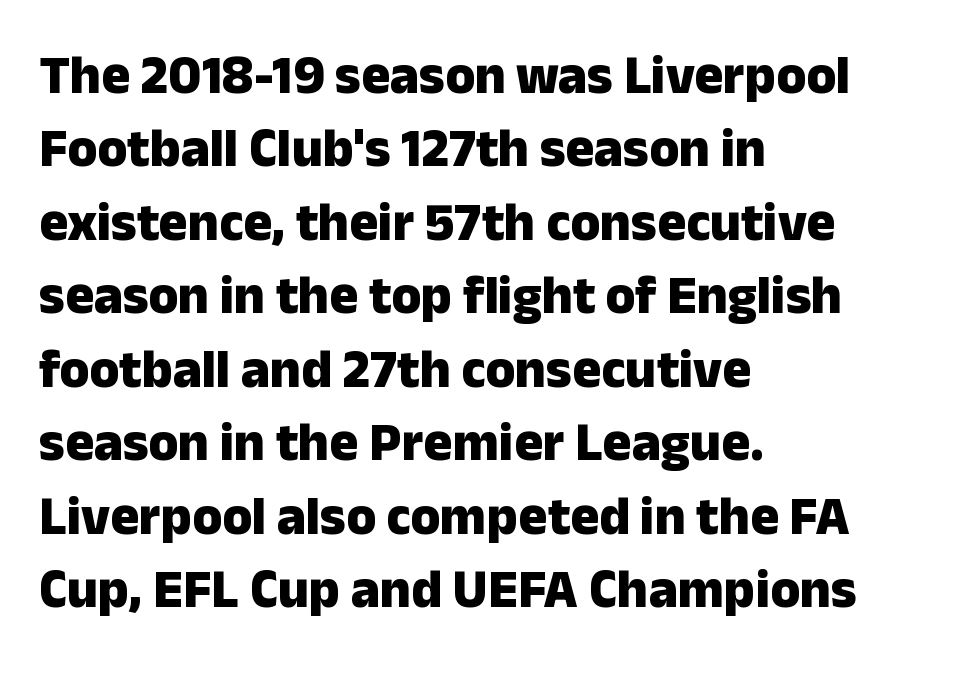
Q: Is the text bold? A: Yes.
Q: Is the text italic (slanted)? A: No, it is upright.
Q: Is the typeface a serif or a sans-serif typeface? A: Sans-serif.
Q: Is the text underlined? A: No.
Q: How is the paragraph aligned? A: Left-aligned.
Q: Is the spacing between letters normal or unusually wide? A: Normal.
Q: Is the spacing between lines tight, normal or loose? A: Normal.
Q: Width (condensed, normal, or wide)? A: Normal.
Q: Stroke contrast? A: Low.
Q: x-height? A: Medium.
Q: Monospaced? A: No.
